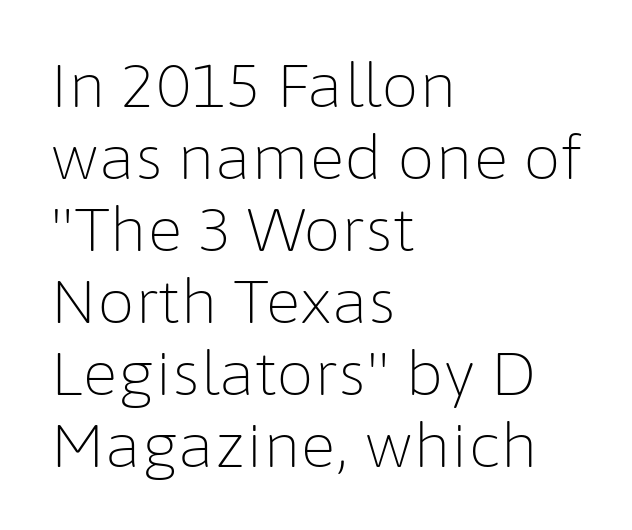
Q: Is the text bold? A: No.
Q: Is the text italic (slanted)? A: No, it is upright.
Q: Is the typeface a serif or a sans-serif typeface? A: Sans-serif.
Q: Is the text underlined? A: No.
Q: How is the paragraph aligned? A: Left-aligned.
Q: Is the spacing between letters normal or unusually wide? A: Normal.
Q: Width (condensed, normal, or wide)? A: Normal.
Q: Stroke contrast? A: Low.
Q: x-height? A: Medium.
Q: Monospaced? A: No.
